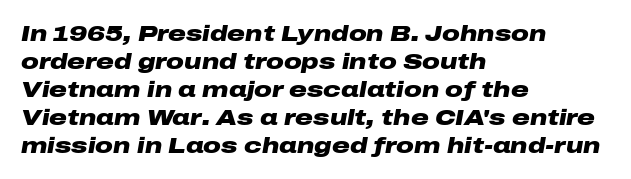
The image shows 22 px bold type, italic (leaning right); set left-aligned, normal line spacing (1.27x), normal letter spacing, not underlined.
